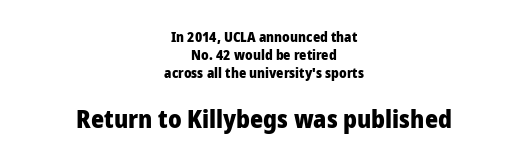
Q: Is the text bold? A: Yes.
Q: Is the text italic (slanted)? A: No, it is upright.
Q: Is the text underlined? A: No.
Q: How is the paragraph aligned? A: Centered.
Q: Is the spacing between letters normal or unusually wide? A: Normal.
Q: Is the spacing between lines tight, normal or loose? A: Normal.
Q: Which block of text is set in a larger size, the first (top) or the second (bottom)? A: The second (bottom) one.
